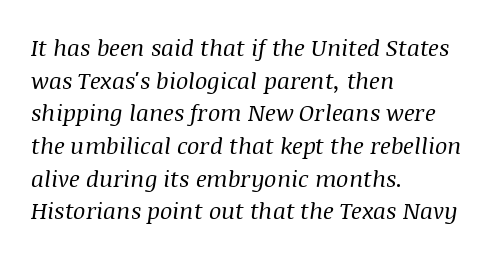
The image shows 23 px text type, italic (leaning right); set left-aligned, normal line spacing (1.42x), normal letter spacing, not underlined.
